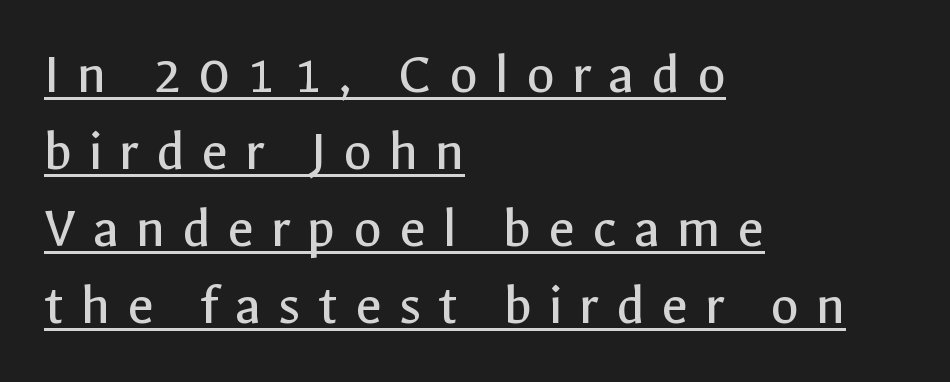
{"serif": "no", "italic": "no", "bold": "no", "weight": "regular", "width": "normal", "x_height": "medium", "monospaced": "no", "underline": "yes", "align": "left", "line_spacing": "normal", "line_spacing_ratio": 1.33, "letter_spacing": "wide", "letter_spacing_em": 0.29, "glyph_px": 58}
